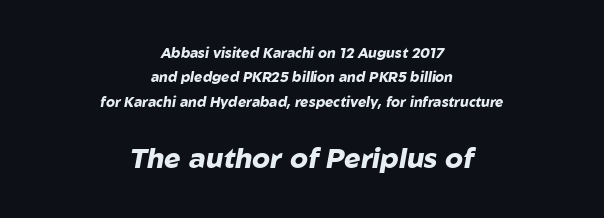
Notice how the stems are inclined rather than vertical — that's the hallmark of italics. Looks like regular typesetting: each glyph gets only the width it needs. Inter-character spacing is left at the font's built-in metrics. The rendering enlarges the type as you move from the upper chunk to the lower. Each row of text sits above clean, open space. The setting favours the middle, as headings and verse often do.
